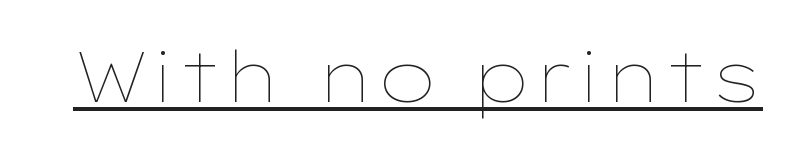
Q: Is the text bold? A: No.
Q: Is the text italic (slanted)? A: No, it is upright.
Q: Is the text underlined? A: Yes.
Q: Is the spacing between letters normal or unusually wide? A: Normal.
Q: Width (condensed, normal, or wide)? A: Wide.
Q: Stroke contrast? A: Low.
Q: x-height? A: Medium.
Q: Monospaced? A: No.
